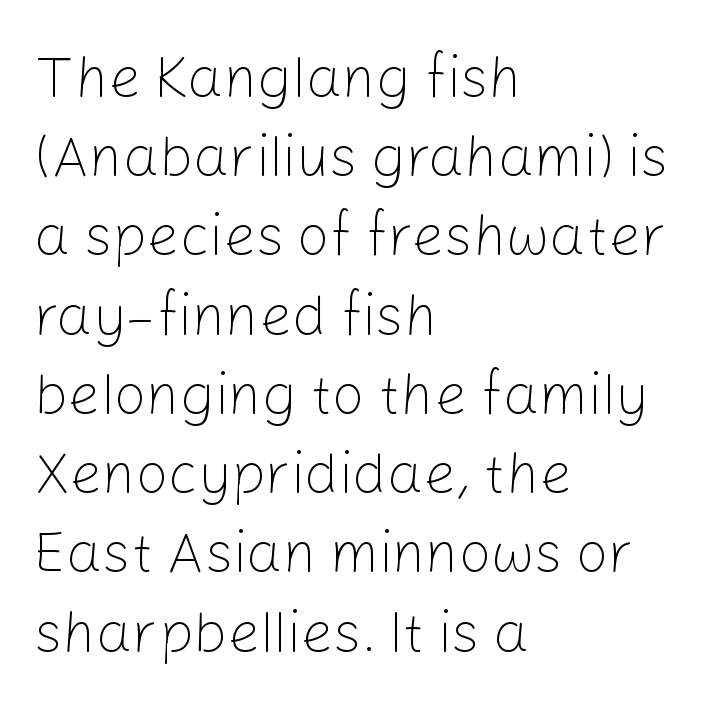
{"serif": "no", "italic": "no", "bold": "no", "weight": "light", "width": "normal", "stroke_contrast": "low", "x_height": "medium", "monospaced": "no", "underline": "no", "align": "left", "line_spacing": "normal", "line_spacing_ratio": 1.39, "letter_spacing": "normal", "letter_spacing_em": 0.0, "glyph_px": 57}
